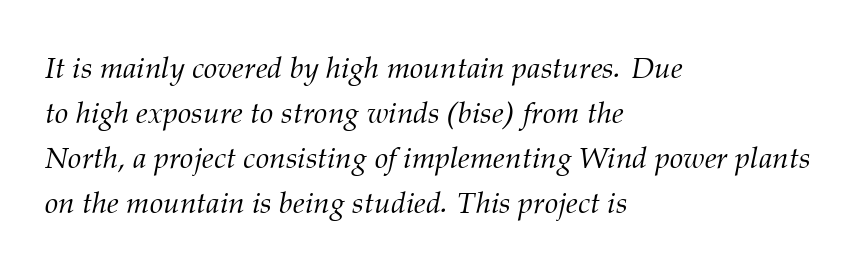
The image shows 30 px light serif type, italic (leaning right); set left-aligned, normal line spacing (1.5x), normal letter spacing, not underlined; medium stroke contrast and a medium x-height.
